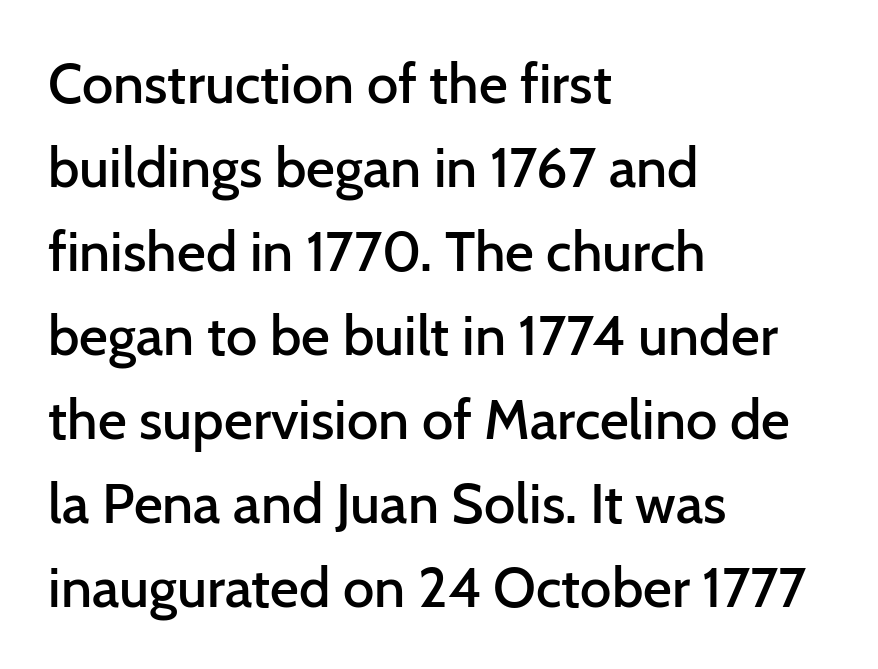
The image shows 56 px semibold sans-serif type, upright; set left-aligned, normal line spacing (1.5x), normal letter spacing, not underlined; low stroke contrast and a medium x-height.
